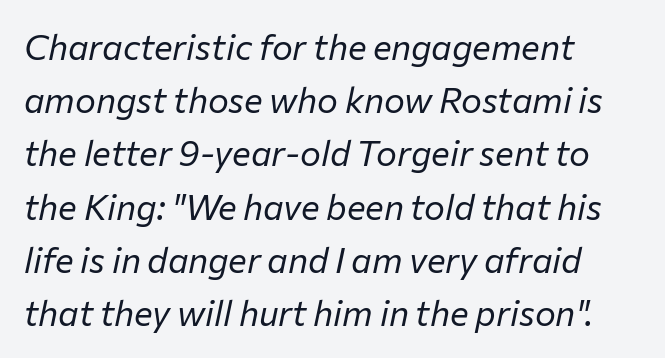
{"italic": "yes", "lean": "right", "slant_degrees": 12, "bold": "no", "weight": "regular", "width": "normal", "stroke_contrast": "low", "x_height": "medium", "monospaced": "no", "underline": "no", "align": "left", "line_spacing": "normal", "line_spacing_ratio": 1.52, "letter_spacing": "normal", "letter_spacing_em": 0.0, "glyph_px": 35}
